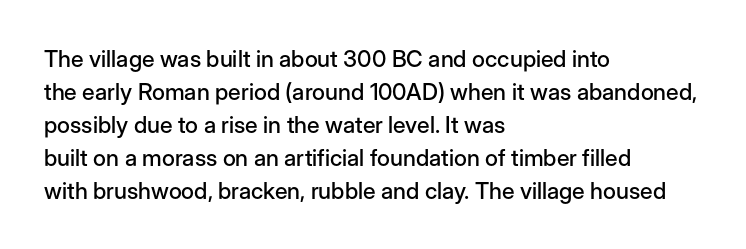
{"italic": "no", "underline": "no", "align": "left", "line_spacing": "normal", "line_spacing_ratio": 1.43, "letter_spacing": "normal", "letter_spacing_em": 0.0, "glyph_px": 23}
